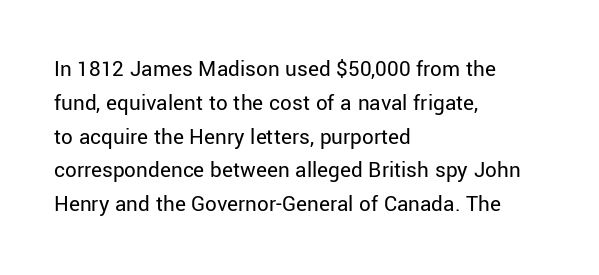
{"italic": "no", "bold": "no", "underline": "no", "align": "left", "line_spacing": "normal", "line_spacing_ratio": 1.47, "letter_spacing": "normal", "letter_spacing_em": 0.0, "glyph_px": 23}
